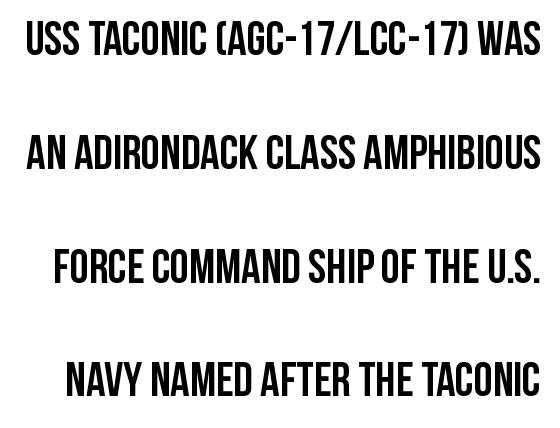
The image shows 48 px semibold, condensed sans-serif type, upright; set loose line spacing (2.37x), normal letter spacing, not underlined; low stroke contrast and a large x-height.
